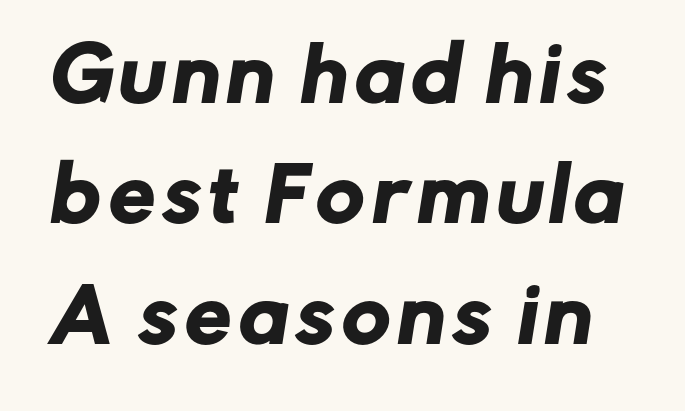
The image shows 73 px sans-serif type; set normal line spacing (1.65x), not underlined; low stroke contrast and a medium x-height.
